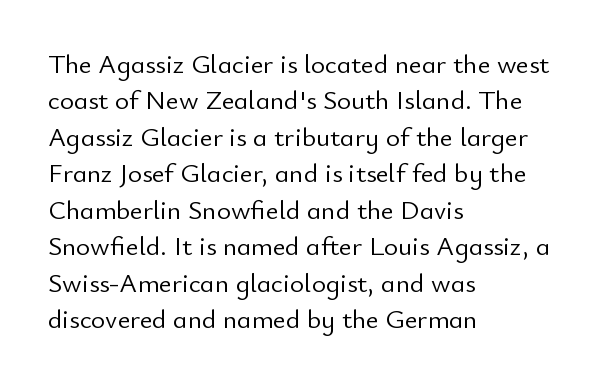
{"italic": "no", "bold": "no", "underline": "no", "align": "left", "line_spacing": "normal", "line_spacing_ratio": 1.35, "letter_spacing": "normal", "letter_spacing_em": 0.0, "glyph_px": 27}
